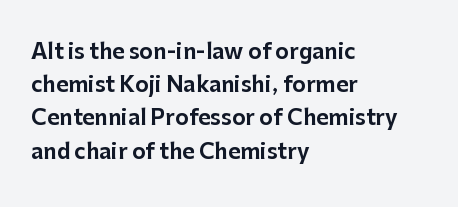
{"italic": "no", "underline": "no", "align": "left", "line_spacing": "normal", "line_spacing_ratio": 1.58, "letter_spacing": "normal", "letter_spacing_em": 0.0, "glyph_px": 21}
